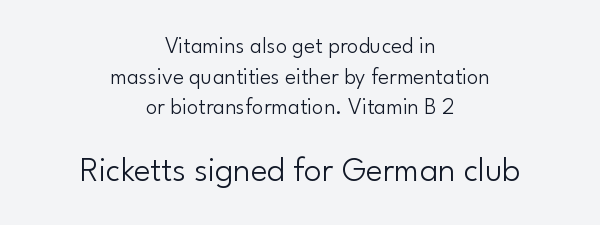
{"serif": "no", "italic": "no", "bold": "no", "weight": "light", "width": "normal", "stroke_contrast": "low", "x_height": "small", "monospaced": "no", "underline": "no", "align": "center", "line_spacing": "normal", "line_spacing_ratio": 1.33, "letter_spacing": "normal", "letter_spacing_em": 0.0, "larger_block": "second", "size_ratio": 1.52, "glyph_px": 35}
